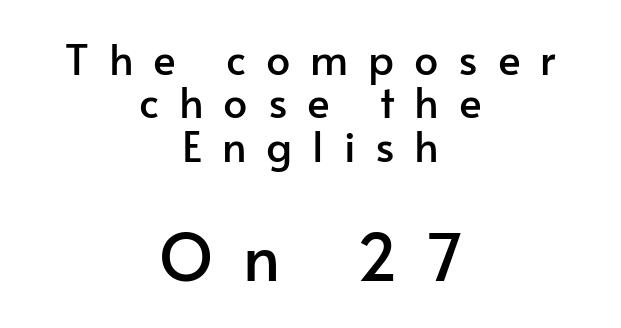
Looks like regular typesetting: each glyph gets only the width it needs. This sample uses a sans-serif face. The lines in this sample share a center point and differ in where they start and stop. Baseline-to-baseline distance is barely more than the letter height. No italicization has been applied; the sample stays upright. Type size steps up from the first block to the second.
